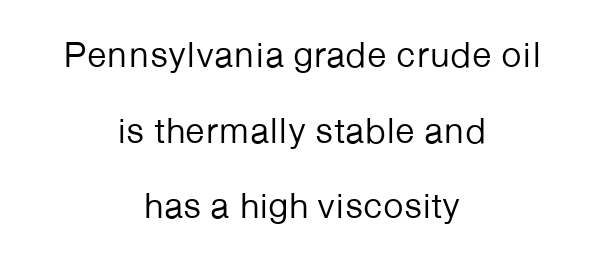
{"serif": "no", "italic": "no", "bold": "no", "weight": "regular", "width": "normal", "stroke_contrast": "low", "x_height": "medium", "monospaced": "no", "underline": "no", "align": "center", "line_spacing": "loose", "line_spacing_ratio": 2.1, "letter_spacing": "normal", "letter_spacing_em": 0.0, "glyph_px": 36}
